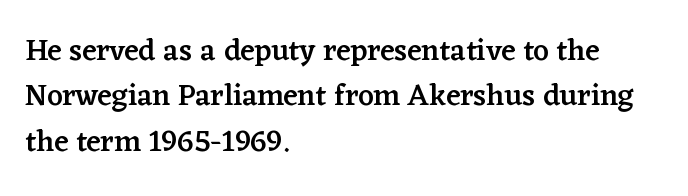
The image shows 30 px semibold serif type, upright; set left-aligned, normal line spacing (1.51x), normal letter spacing, not underlined; low stroke contrast and a medium x-height.
